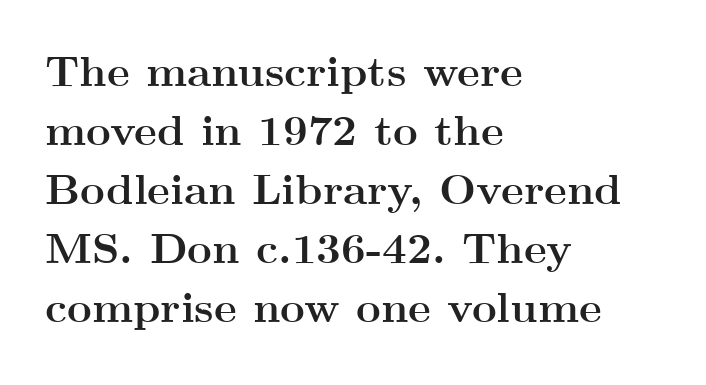
Quick note: underline off. Stroke terminals: seriffed. This is roman type, the default non-slanted kind. Strokes here are thick enough to call this a true bold.
